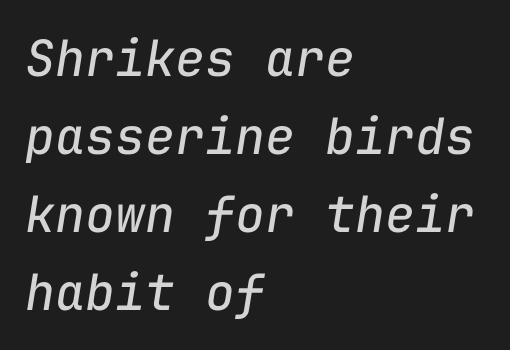
The image shows 50 px regular-weight type, italic (leaning right), monospaced; set left-aligned, normal line spacing (1.56x), normal letter spacing, not underlined; low stroke contrast and a medium x-height.
